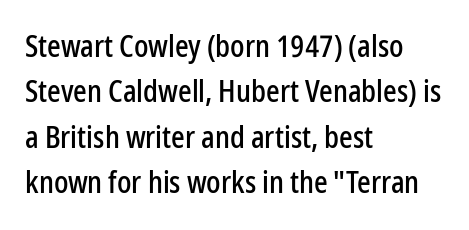
{"serif": "no", "italic": "no", "width": "condensed", "stroke_contrast": "low", "x_height": "medium", "monospaced": "no", "underline": "no", "align": "left", "line_spacing": "normal", "line_spacing_ratio": 1.51, "letter_spacing": "normal", "letter_spacing_em": 0.0, "glyph_px": 30}
